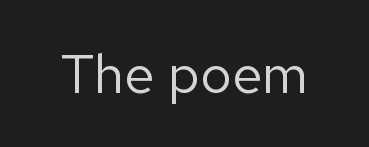
The image shows 55 px regular-weight sans-serif type, upright; set normal letter spacing, not underlined; low stroke contrast and a medium x-height.
